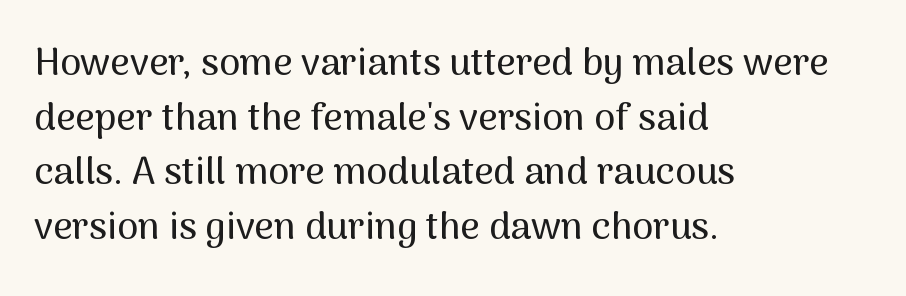
The image shows 38 px sans-serif type, upright; set left-aligned, normal line spacing (1.44x), normal letter spacing, not underlined; medium stroke contrast and a medium x-height.
